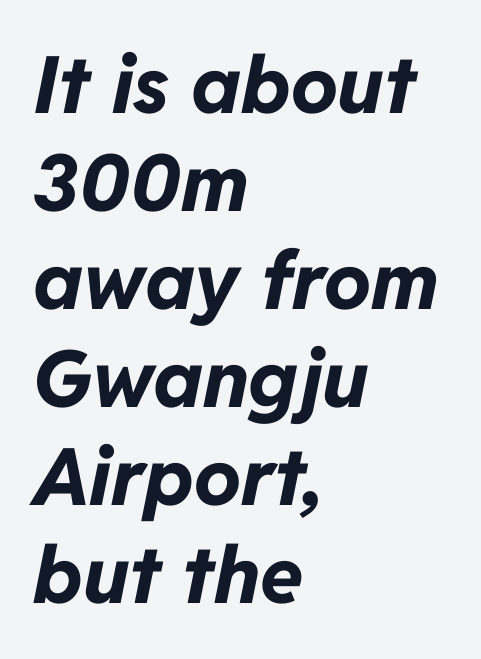
The image shows 79 px bold type, italic (leaning right); set left-aligned, line spacing 1.24x, normal letter spacing, not underlined; low stroke contrast and a medium x-height.
